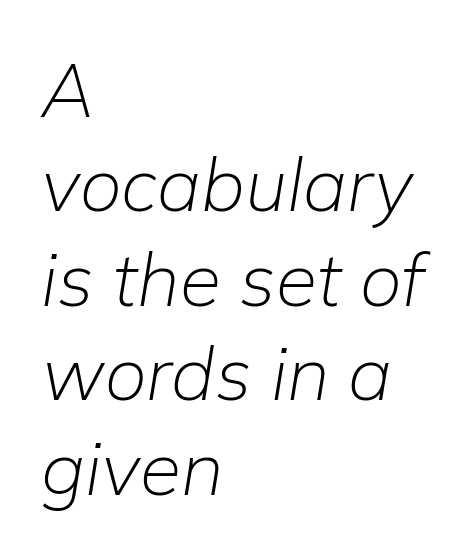
{"italic": "yes", "lean": "right", "slant_degrees": 9, "bold": "no", "weight": "light", "width": "normal", "stroke_contrast": "low", "x_height": "medium", "monospaced": "no", "underline": "no", "align": "left", "line_spacing": "normal", "line_spacing_ratio": 1.26, "letter_spacing": "normal", "letter_spacing_em": 0.0, "glyph_px": 75}
